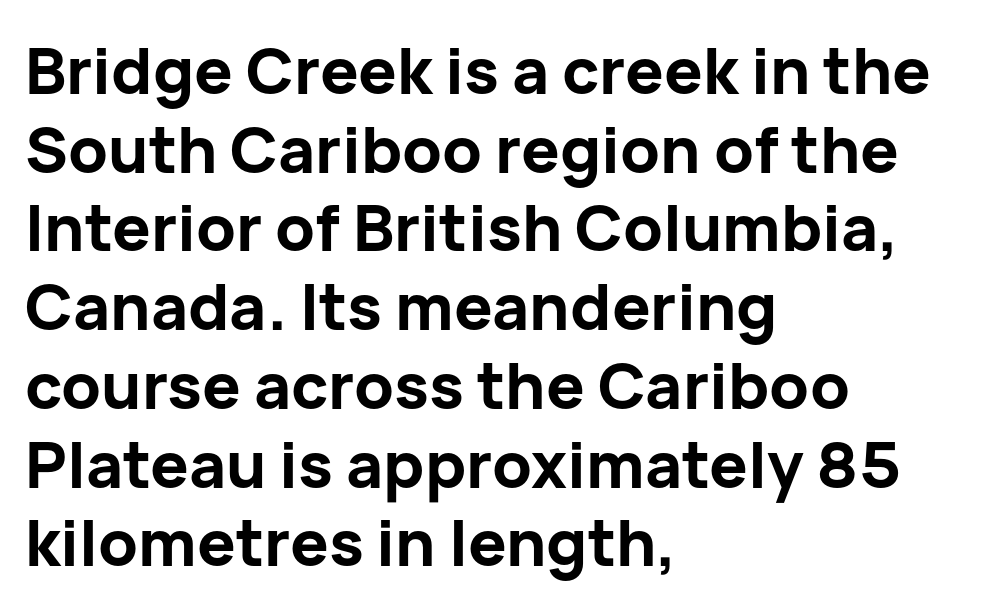
Do the characters align in a grid? No, the font is proportional. The letters stand upright; this is a roman face. Honestly, the letter spacing is just normal — you wouldn't notice it. These words are printed bold, with thick strokes throughout. The strip under each line holds only bare page. Each line starts at the same left margin while the right side varies.
